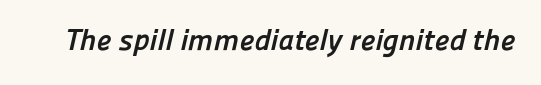
{"serif": "no", "bold": "yes", "weight": "semibold", "width": "normal", "stroke_contrast": "low", "x_height": "medium", "monospaced": "no", "underline": "no", "letter_spacing": "normal", "letter_spacing_em": 0.0, "glyph_px": 30}
